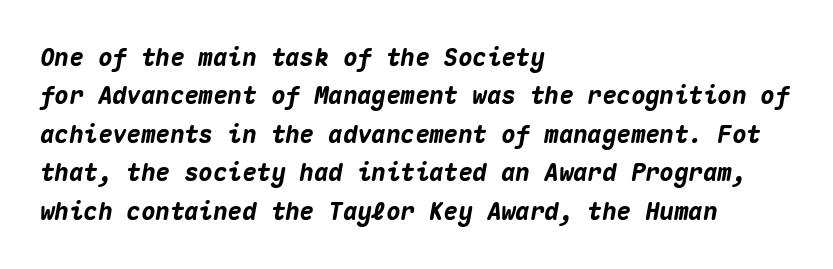
Q: Is the text bold? A: Yes.
Q: Is the text italic (slanted)? A: Yes, it leans right by about 10 degrees.
Q: Is the text underlined? A: No.
Q: How is the paragraph aligned? A: Left-aligned.
Q: Is the spacing between letters normal or unusually wide? A: Normal.
Q: Is the spacing between lines tight, normal or loose? A: Normal.
